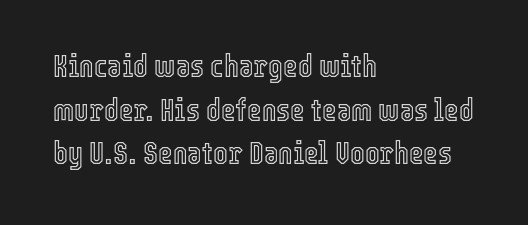
Q: Is the text italic (slanted)? A: No, it is upright.
Q: Is the text underlined? A: No.
Q: How is the paragraph aligned? A: Left-aligned.
Q: Is the spacing between letters normal or unusually wide? A: Normal.
Q: Is the spacing between lines tight, normal or loose? A: Normal.
Q: Width (condensed, normal, or wide)? A: Condensed.
Q: x-height? A: Medium.
Q: Monospaced? A: No.
